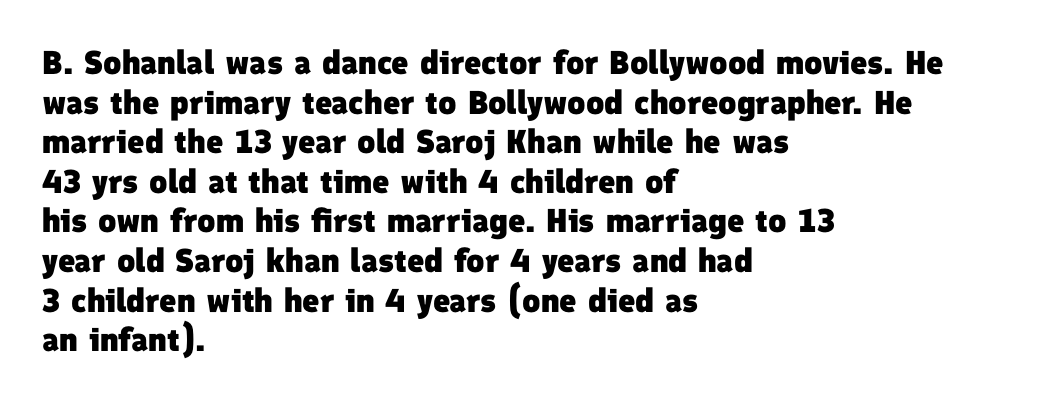
{"serif": "no", "bold": "yes", "weight": "heavy", "width": "normal", "stroke_contrast": "low", "x_height": "medium", "monospaced": "no", "underline": "no", "align": "left", "line_spacing_ratio": 1.2, "letter_spacing": "normal", "letter_spacing_em": 0.0, "glyph_px": 33}
